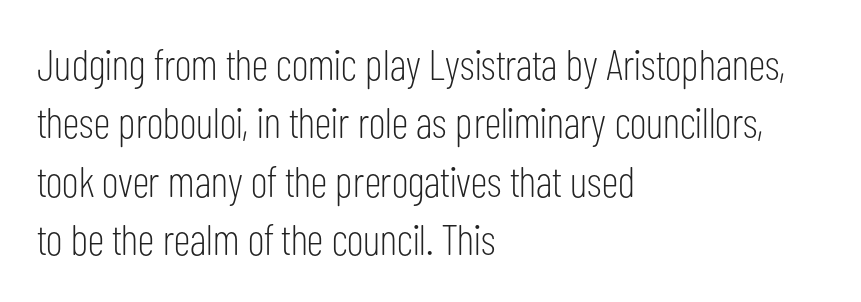
Q: Is the text bold? A: No.
Q: Is the text italic (slanted)? A: No, it is upright.
Q: Is the typeface a serif or a sans-serif typeface? A: Sans-serif.
Q: Is the text underlined? A: No.
Q: How is the paragraph aligned? A: Left-aligned.
Q: Is the spacing between letters normal or unusually wide? A: Normal.
Q: Is the spacing between lines tight, normal or loose? A: Normal.
Q: Width (condensed, normal, or wide)? A: Condensed.
Q: Stroke contrast? A: Low.
Q: x-height? A: Medium.
Q: Monospaced? A: No.
